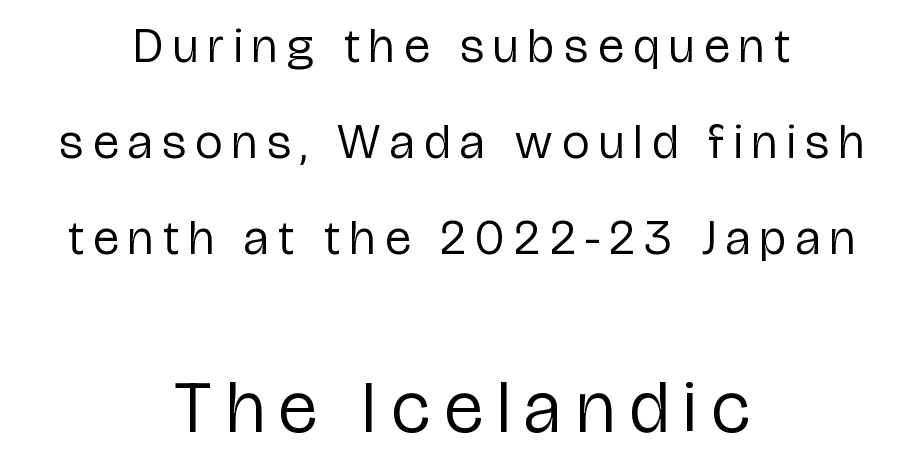
The image shows 74 px regular-weight, condensed sans-serif type, upright; set centered, loose line spacing (1.96x), unusually wide letter spacing (+0.2 em), not underlined; the second (bottom) block is 1.51x larger; low stroke contrast and a medium x-height.
